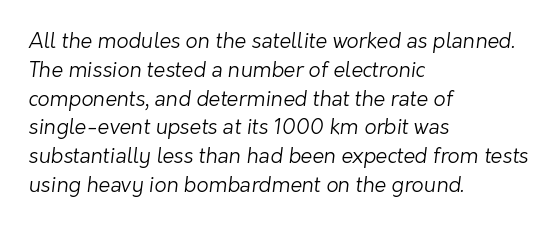
The image shows 21 px text type; set left-aligned, normal line spacing (1.37x), normal letter spacing, not underlined.
